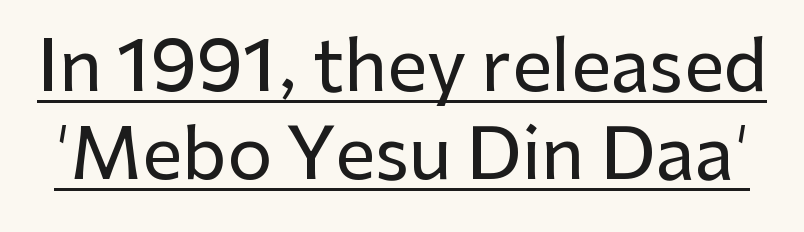
This sample has the flowing, uneven cadence of proportional lettering. Italic: no, the glyphs are upright roman. Students, observe the line beneath the letters — that is underlining. The letterforms sit shoulder to shoulder at normal distance. This sample uses a sans-serif face.
